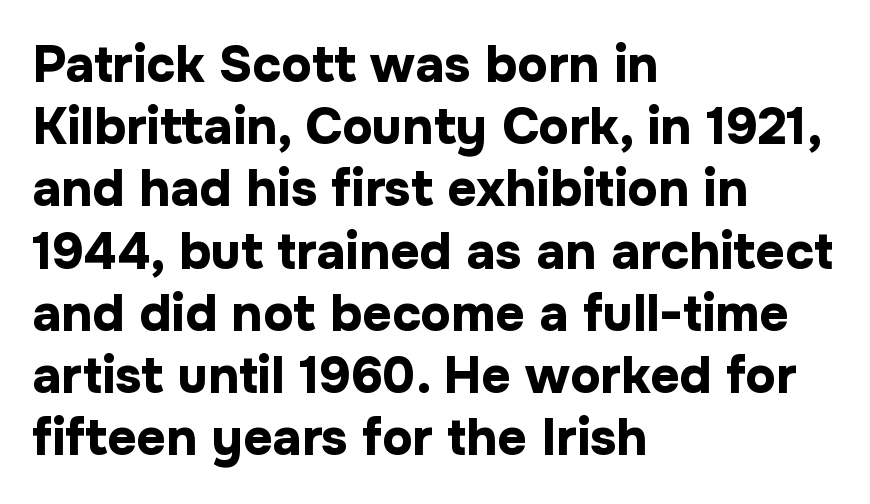
{"serif": "no", "italic": "no", "bold": "yes", "weight": "bold", "width": "normal", "stroke_contrast": "low", "x_height": "medium", "monospaced": "no", "underline": "no", "align": "left", "line_spacing_ratio": 1.22, "letter_spacing": "normal", "letter_spacing_em": 0.0, "glyph_px": 51}
